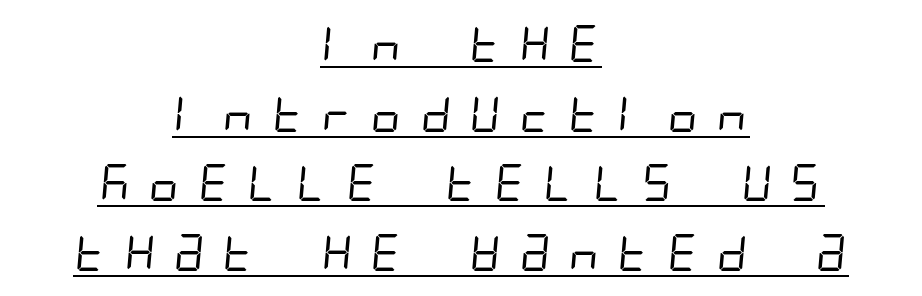
The image shows 37 px regular-weight, condensed sans-serif type; set centered, line spacing 1.88x, unusually wide letter spacing (+0.39 em), underlined; low stroke contrast and a large x-height.
